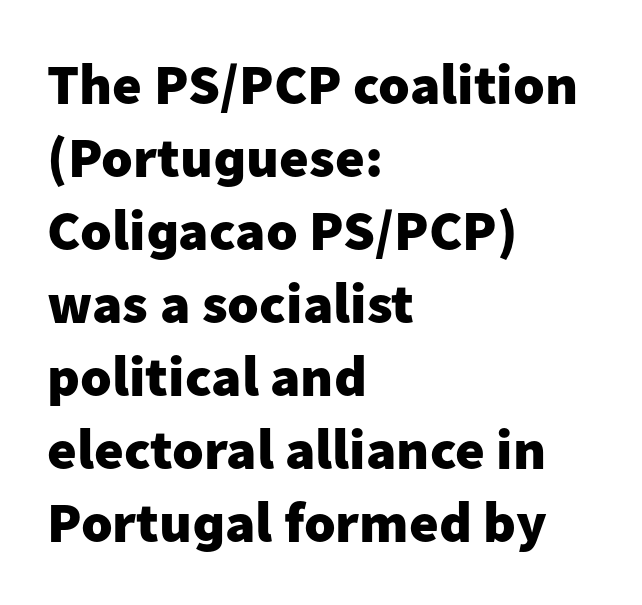
The typography opts for an upright posture over an oblique one. Spacing verdict: proportional, widths tailored to each character. Casual observation: everything's shoved over to the left. Normally led — the rows are evenly, conventionally spaced.
